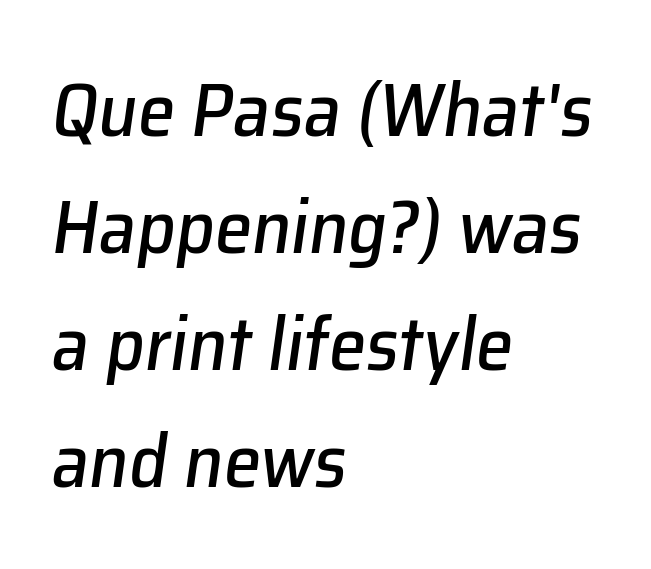
Only glyphs here, with clear space below each row. Standard letterfit; no display-style spreading of the glyphs. The face used here is proportionally spaced, like ordinary book or web type. An italicized treatment has been applied to the whole sample. Leftover space on each line is placed entirely after the last word.
